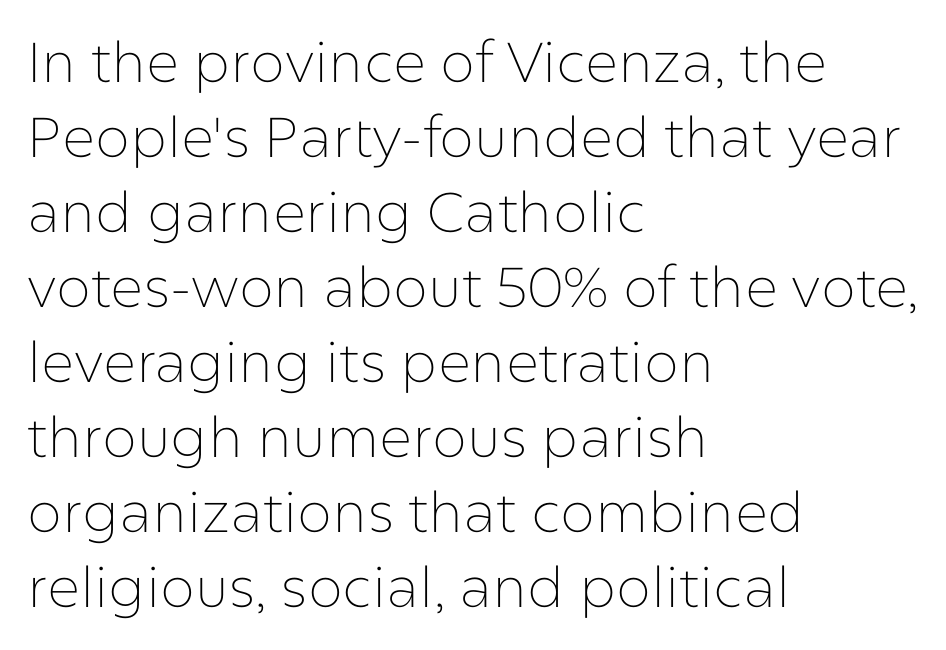
The image shows 56 px thin sans-serif type, upright; set left-aligned, normal line spacing (1.34x), normal letter spacing, not underlined; low stroke contrast and a medium x-height.
